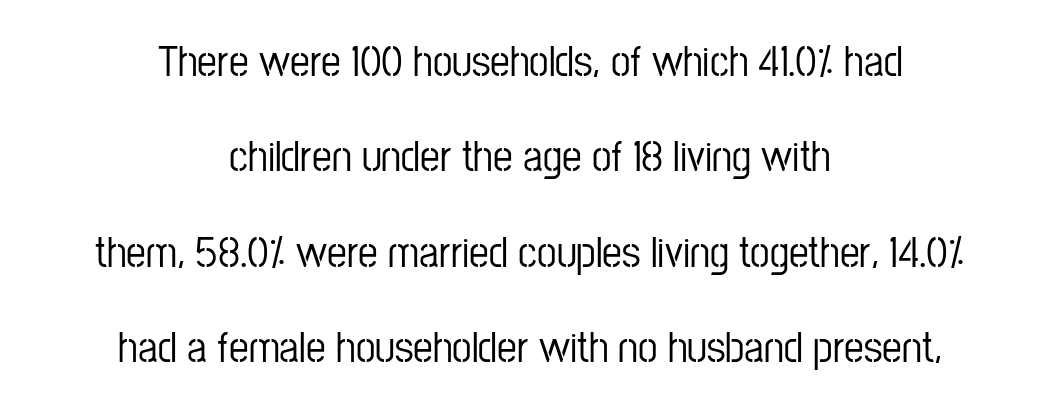
{"serif": "no", "italic": "no", "width": "condensed", "stroke_contrast": "low", "x_height": "medium", "monospaced": "no", "underline": "no", "align": "center", "line_spacing": "loose", "line_spacing_ratio": 2.17, "letter_spacing": "normal", "letter_spacing_em": 0.0, "glyph_px": 44}
